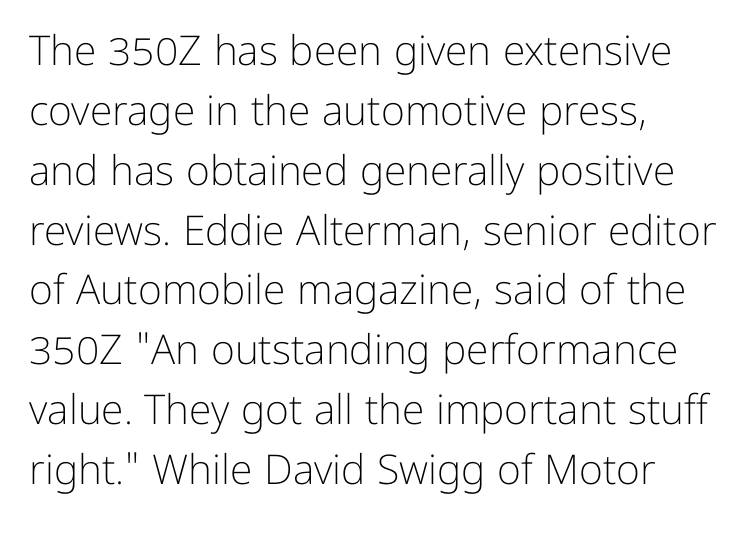
Is the type heavy? It reads as light-to-regular instead. This sample has the flowing, uneven cadence of proportional lettering. The leading is moderate, giving the passage an even texture. The ragged edge is on the right, which tells us the setting is flush left.
